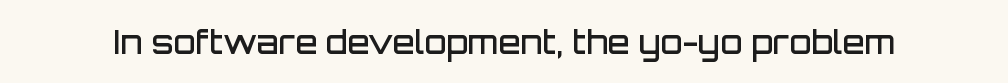
The image shows 32 px semibold sans-serif type, upright; set normal letter spacing, not underlined; low stroke contrast and a large x-height.
